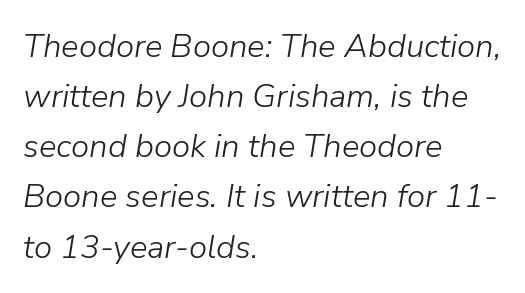
{"italic": "yes", "lean": "right", "slant_degrees": 9, "bold": "no", "weight": "light", "width": "normal", "stroke_contrast": "low", "x_height": "medium", "monospaced": "no", "underline": "no", "align": "left", "line_spacing": "normal", "line_spacing_ratio": 1.52, "letter_spacing": "normal", "letter_spacing_em": 0.0, "glyph_px": 33}
